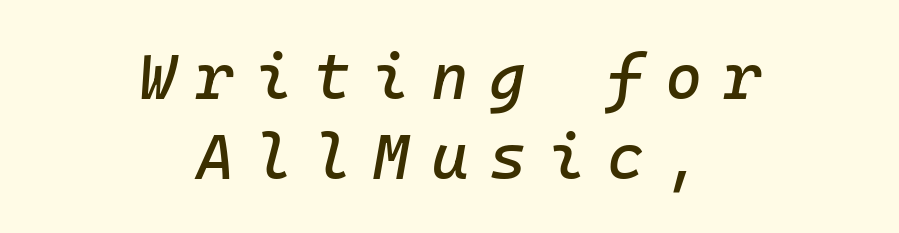
The image shows 64 px text type, italic (leaning right); set centered, normal line spacing (1.25x), unusually wide letter spacing (+0.33 em), not underlined; low stroke contrast and a medium x-height.
